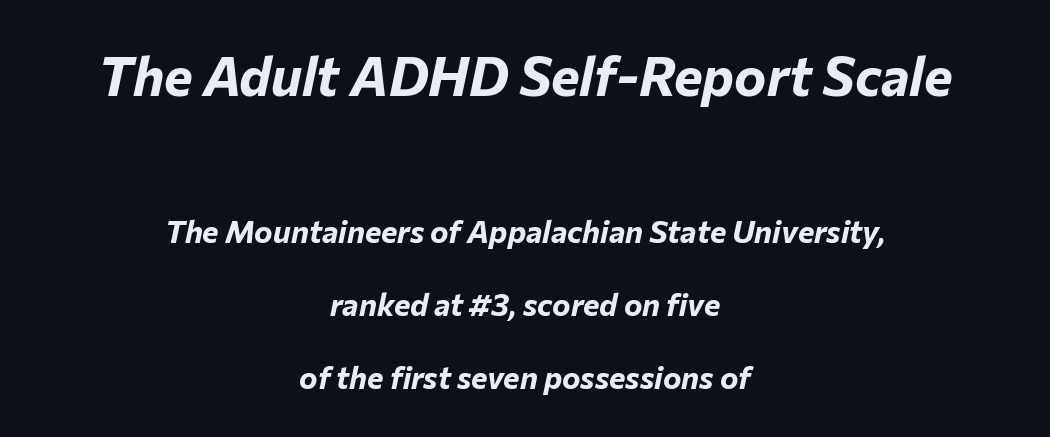
The image shows 54 px bold type, italic (leaning right); set centered, loose line spacing (2.35x), normal letter spacing, not underlined; the first (top) block is 1.74x larger; low stroke contrast and a medium x-height.
